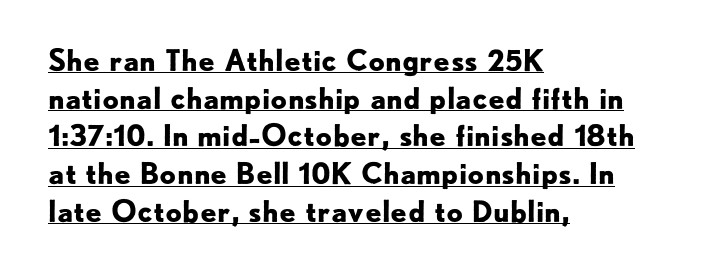
Q: Is the text bold? A: Yes.
Q: Is the text italic (slanted)? A: No, it is upright.
Q: Is the typeface a serif or a sans-serif typeface? A: Sans-serif.
Q: Is the text underlined? A: Yes.
Q: How is the paragraph aligned? A: Left-aligned.
Q: Is the spacing between letters normal or unusually wide? A: Normal.
Q: Is the spacing between lines tight, normal or loose? A: Normal.
Q: Width (condensed, normal, or wide)? A: Normal.
Q: Stroke contrast? A: Low.
Q: x-height? A: Small.
Q: Monospaced? A: No.
